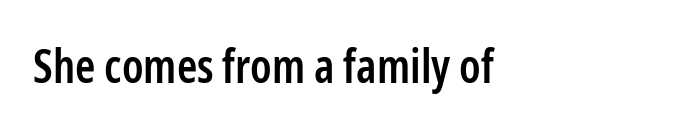
The image shows 46 px semibold, condensed sans-serif type, upright; set normal letter spacing, not underlined; low stroke contrast and a medium x-height.
